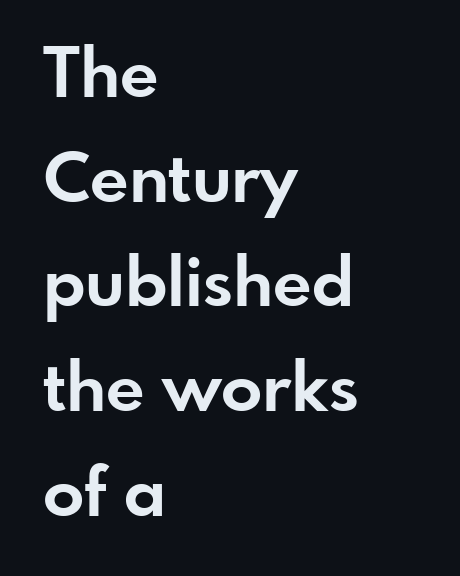
Posture: upright roman. The line texture is even and compact thanks to regular tracking. Leading: standard. Spacing verdict: proportional, widths tailored to each character. A clean baseline with only descenders dipping below it. The glyphs have the mass of a bold cut.
